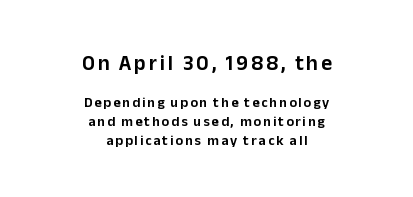
The specimen omits any rule beneath the text block's lines. Characters remain perfectly vertical along every line. Type size steps down from the first block to the second. Typeset on center — no edge is straight. Successive baselines arrive at the customary interval.
